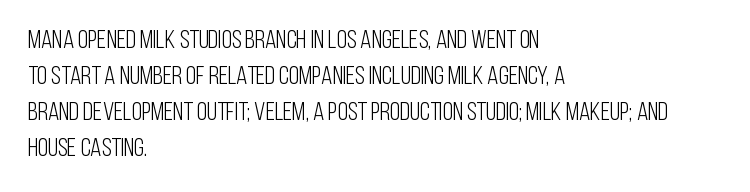
Q: Is the text bold? A: No.
Q: Is the text italic (slanted)? A: No, it is upright.
Q: Is the text underlined? A: No.
Q: How is the paragraph aligned? A: Left-aligned.
Q: Is the spacing between letters normal or unusually wide? A: Normal.
Q: Is the spacing between lines tight, normal or loose? A: Normal.
